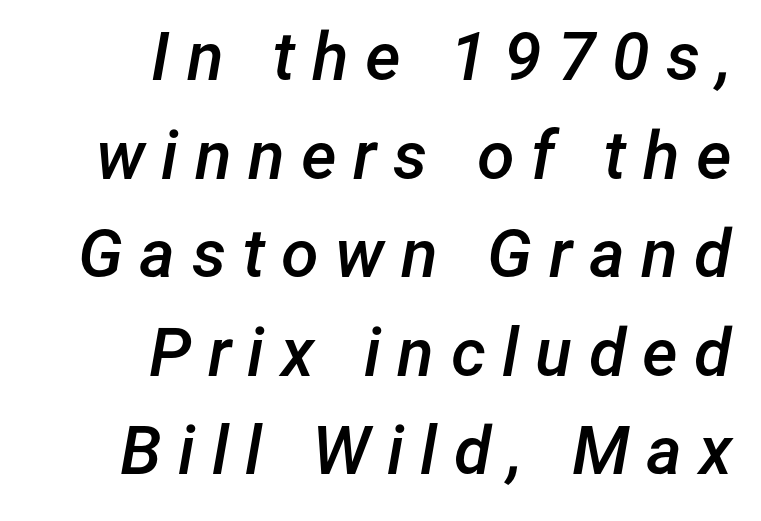
The sample has been set in demibold, a notch under bold. Alignment: flush right. Glance below the letters and you will spot only blank space. Characters are canted at an angle relative to the baseline's perpendicular. Caption: expanded tracking, letters set apart. Compared with typical paragraphs, the rows here are spaced about the same.
